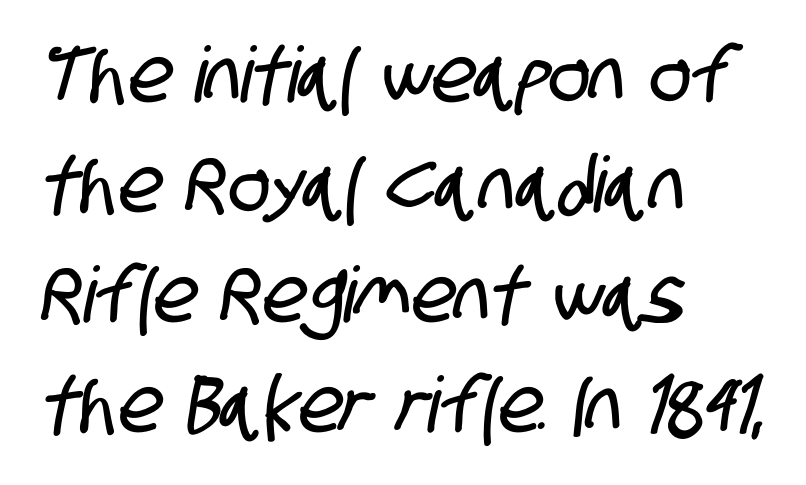
Q: Is the typeface a serif or a sans-serif typeface? A: Sans-serif.
Q: Is the text underlined? A: No.
Q: How is the paragraph aligned? A: Left-aligned.
Q: Is the spacing between letters normal or unusually wide? A: Normal.
Q: Is the spacing between lines tight, normal or loose? A: Normal.
Q: Width (condensed, normal, or wide)? A: Condensed.
Q: Stroke contrast? A: Low.
Q: x-height? A: Large.
Q: Monospaced? A: No.
